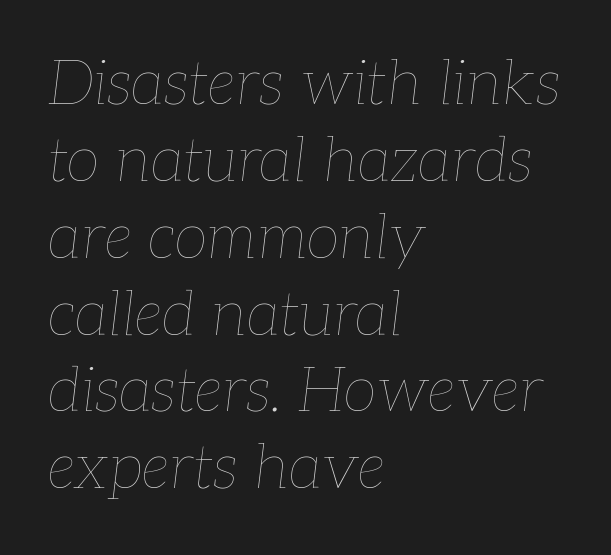
Honestly, the letter spacing is just normal — you wouldn't notice it. It's the slanting kind of type. Reading down the column, the eye jumps a familiar distance to each next line. You could not count columns in this text — the font is proportionally spaced. If you drew a ruler down the left edge, every line would touch it.
